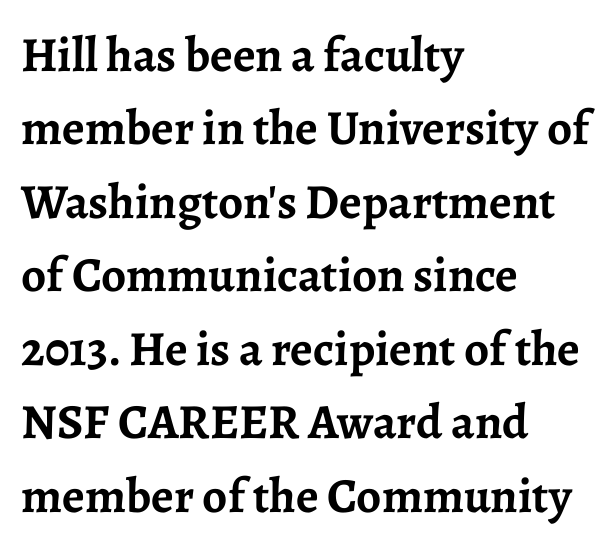
The image shows 49 px semibold serif type, upright; set left-aligned, normal line spacing (1.5x), normal letter spacing, not underlined; low stroke contrast and a medium x-height.
